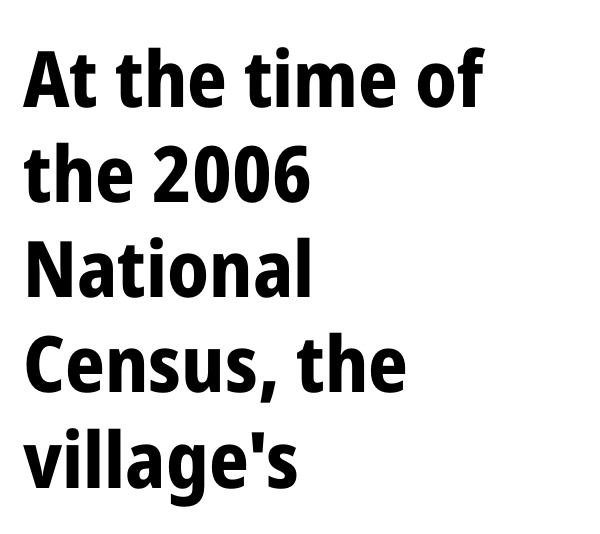
The image shows 78 px bold, condensed sans-serif type, upright; set left-aligned, line spacing 1.22x, normal letter spacing, not underlined; low stroke contrast and a medium x-height.
